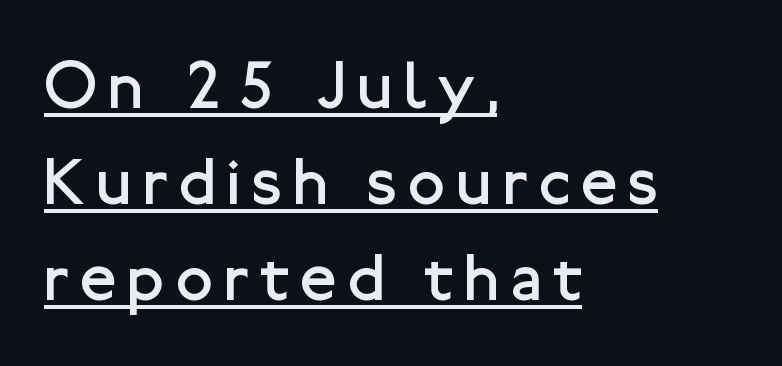
{"serif": "no", "italic": "no", "bold": "no", "weight": "regular", "width": "normal", "stroke_contrast": "low", "x_height": "medium", "monospaced": "no", "underline": "yes", "align": "left", "line_spacing": "normal", "line_spacing_ratio": 1.43, "glyph_px": 67}
